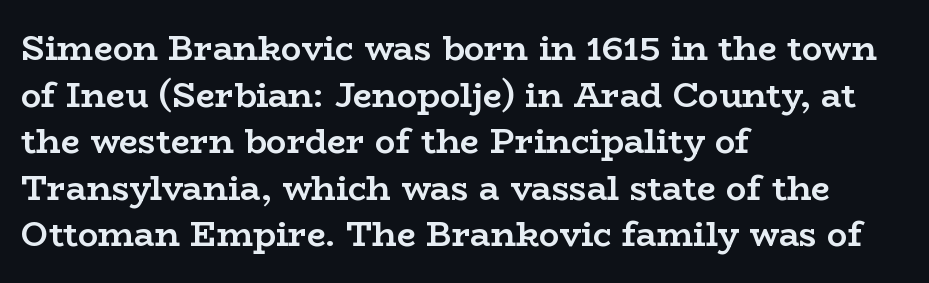
The image shows 34 px semibold, wide serif type, upright; set left-aligned, normal line spacing (1.37x), normal letter spacing, not underlined; low stroke contrast and a medium x-height.
